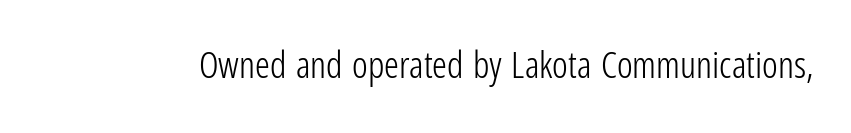
Nobody touched the tracking dial on this one. Tall strokes in this sample are plumb rather than angled. Each letter's strokes conclude bluntly, with no projecting serifs. Varying glyph widths throughout — classic text-font behaviour.
